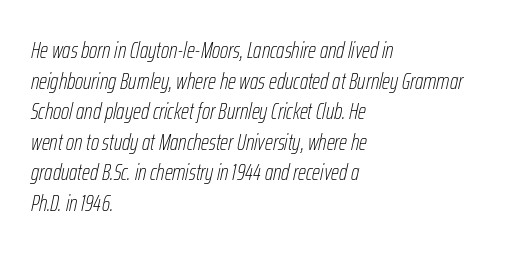
How would I describe the line gaps? Plain and ordinary. Line beginnings align vertically; line endings do not. Designer's note — italics engaged. A clean baseline with only descenders dipping below it. This rendering leaves character spacing at its baseline value.
